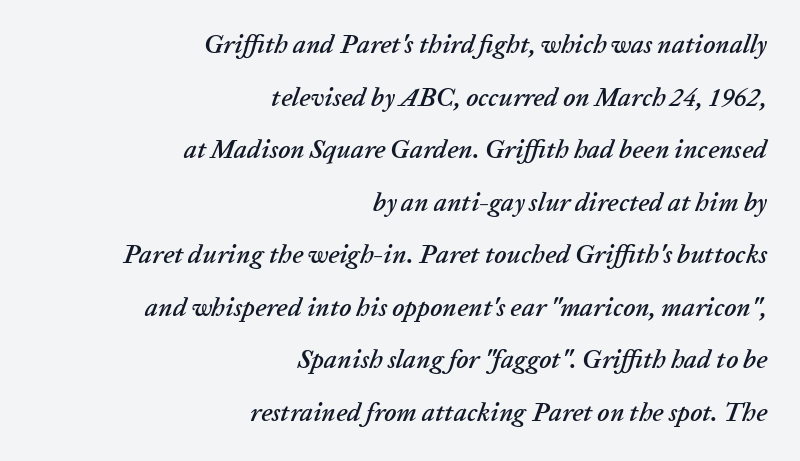
{"italic": "yes", "lean": "right", "slant_degrees": 20, "underline": "no", "align": "right", "line_spacing": "loose", "line_spacing_ratio": 2.02, "letter_spacing": "normal", "letter_spacing_em": 0.0, "glyph_px": 26}
